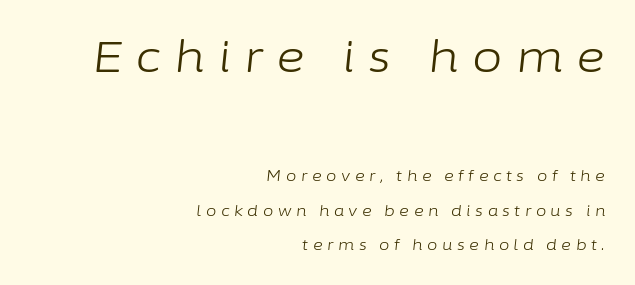
{"italic": "yes", "lean": "right", "slant_degrees": 6, "bold": "no", "weight": "light", "width": "normal", "stroke_contrast": "low", "x_height": "medium", "monospaced": "no", "underline": "no", "align": "right", "line_spacing": "loose", "line_spacing_ratio": 2.3, "letter_spacing": "wide", "letter_spacing_em": 0.3, "larger_block": "first", "size_ratio": 2.93, "glyph_px": 44}
